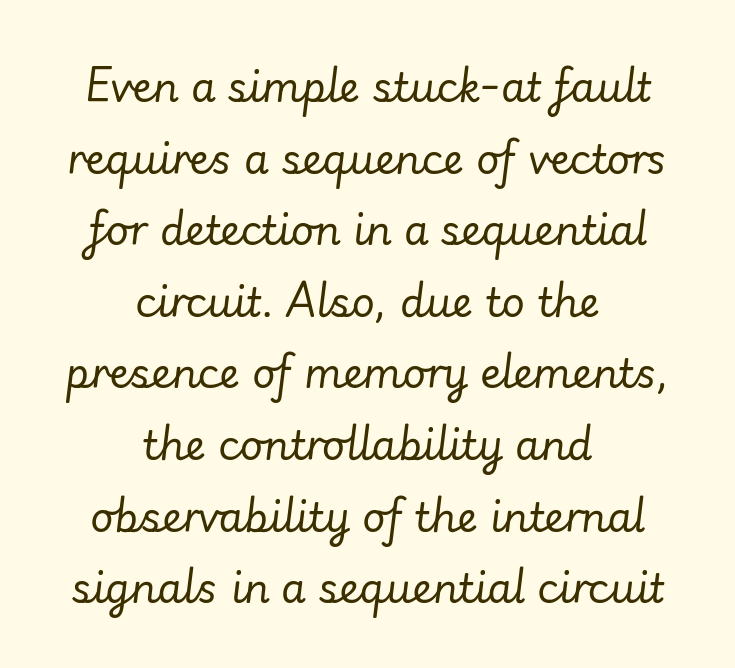
The image shows 40 px regular-weight type, italic (leaning right); set centered, line spacing 1.79x, normal letter spacing, not underlined; low stroke contrast and a small x-height.
